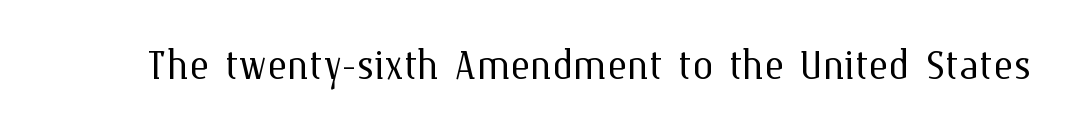
{"italic": "no", "bold": "no", "weight": "light", "width": "normal", "stroke_contrast": "medium", "x_height": "medium", "monospaced": "no", "underline": "no", "letter_spacing": "normal", "letter_spacing_em": 0.0, "glyph_px": 53}
